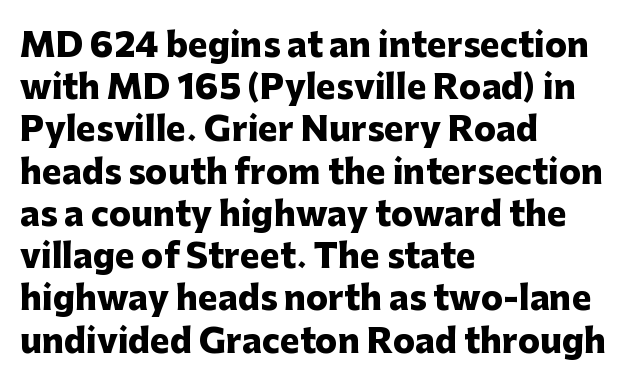
The image shows 33 px heavy sans-serif type, upright; set left-aligned, normal line spacing (1.28x), normal letter spacing, not underlined; low stroke contrast and a medium x-height.
